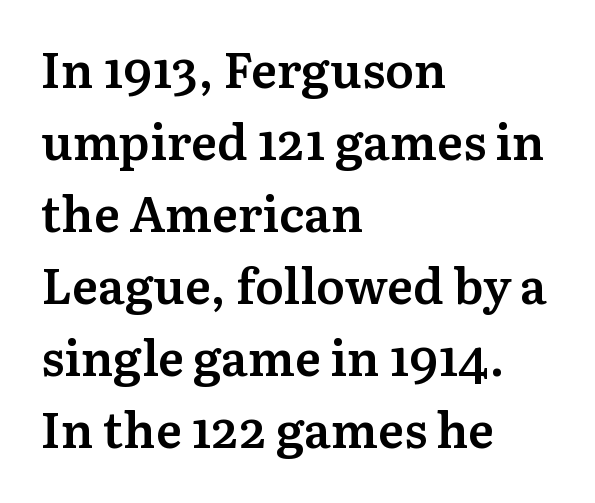
{"serif": "yes", "italic": "no", "bold": "semi", "weight": "semibold", "width": "normal", "stroke_contrast": "medium", "x_height": "medium", "monospaced": "no", "underline": "no", "align": "left", "line_spacing": "normal", "line_spacing_ratio": 1.47, "letter_spacing": "normal", "letter_spacing_em": 0.0, "glyph_px": 49}
